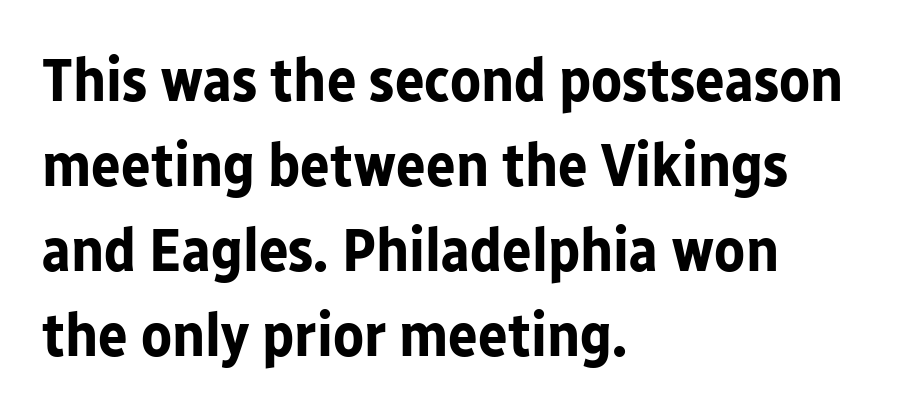
Q: Is the text bold? A: Yes.
Q: Is the text italic (slanted)? A: No, it is upright.
Q: Is the typeface a serif or a sans-serif typeface? A: Sans-serif.
Q: Is the text underlined? A: No.
Q: How is the paragraph aligned? A: Left-aligned.
Q: Is the spacing between letters normal or unusually wide? A: Normal.
Q: Is the spacing between lines tight, normal or loose? A: Normal.
Q: Width (condensed, normal, or wide)? A: Normal.
Q: Stroke contrast? A: Low.
Q: x-height? A: Medium.
Q: Monospaced? A: No.
